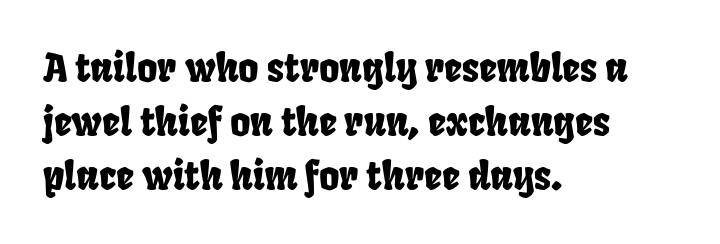
The text block is weighted toward the left margin, trailing off unevenly rightward. Descender tails drop into unmarked territory. The face used here is proportionally spaced, like ordinary book or web type. The face used here is rendered with its standard letterfit. A typesetter would label this face a sans.
